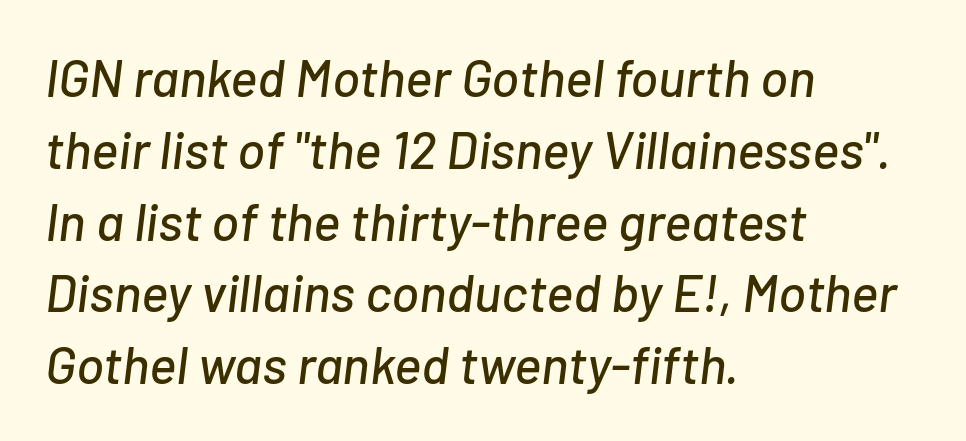
Q: Is the text italic (slanted)? A: Yes, it leans right by about 7 degrees.
Q: Is the text underlined? A: No.
Q: How is the paragraph aligned? A: Left-aligned.
Q: Is the spacing between letters normal or unusually wide? A: Normal.
Q: Is the spacing between lines tight, normal or loose? A: Normal.
Q: Width (condensed, normal, or wide)? A: Normal.
Q: Stroke contrast? A: Low.
Q: x-height? A: Medium.
Q: Monospaced? A: No.
